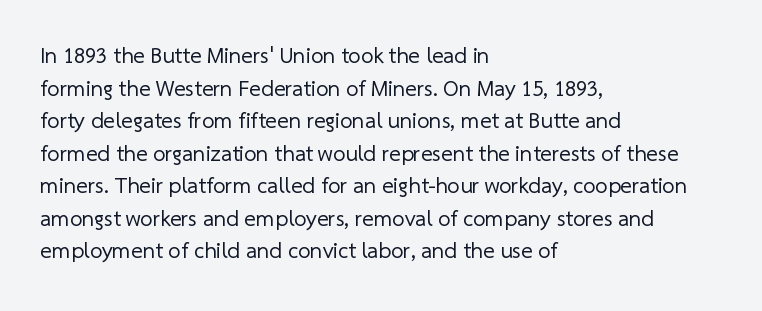
Q: Is the text bold? A: No.
Q: Is the text underlined? A: No.
Q: How is the paragraph aligned? A: Left-aligned.
Q: Is the spacing between letters normal or unusually wide? A: Normal.
Q: Is the spacing between lines tight, normal or loose? A: Normal.
